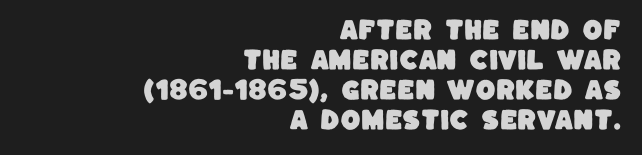
Q: Is the text underlined? A: No.
Q: How is the paragraph aligned? A: Right-aligned.
Q: Is the spacing between letters normal or unusually wide? A: Normal.
Q: Is the spacing between lines tight, normal or loose? A: Normal.
